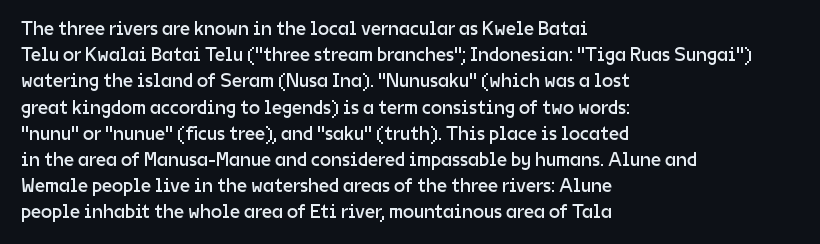
Q: Is the text bold? A: No.
Q: Is the text italic (slanted)? A: No, it is upright.
Q: Is the text underlined? A: No.
Q: How is the paragraph aligned? A: Left-aligned.
Q: Is the spacing between letters normal or unusually wide? A: Normal.
Q: Is the spacing between lines tight, normal or loose? A: Normal.
